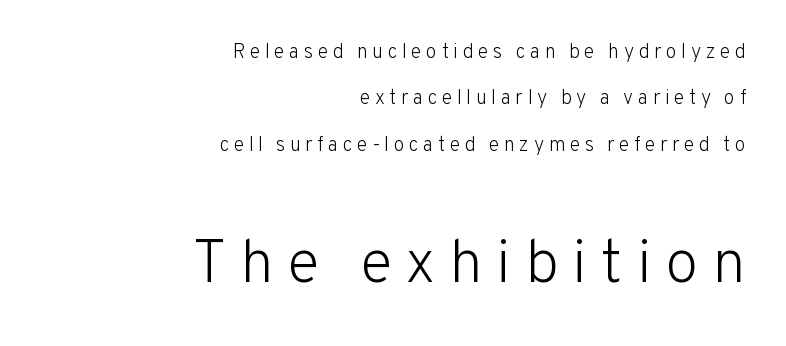
{"serif": "no", "italic": "no", "bold": "no", "weight": "light", "width": "normal", "stroke_contrast": "low", "x_height": "medium", "monospaced": "no", "underline": "no", "align": "right", "line_spacing": "loose", "line_spacing_ratio": 2.32, "letter_spacing": "wide", "letter_spacing_em": 0.22, "larger_block": "second", "size_ratio": 3.05, "glyph_px": 61}
